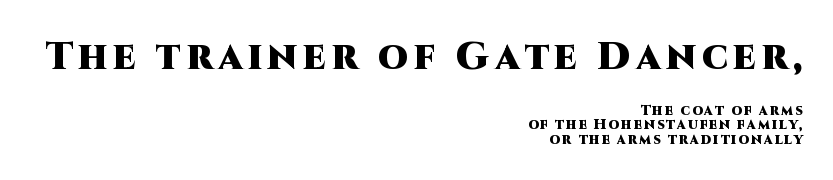
The font family rendered here belongs to the sans-serif group. These lines carry a lot of weight — the face is fully bold. Casual observation: everything's shoved over to the right. You get the large type first, then a drop to smaller type.
